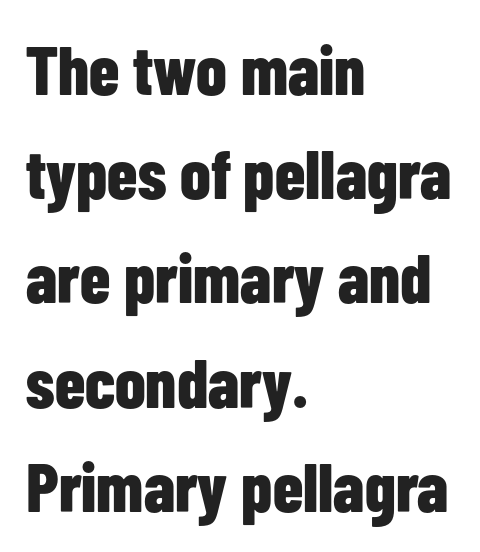
The passage is arranged the way most books set body copy — flush left. Looks like regular typesetting: each glyph gets only the width it needs. Style check: upright. Serifs: no, the terminals of the letterforms are clean.
